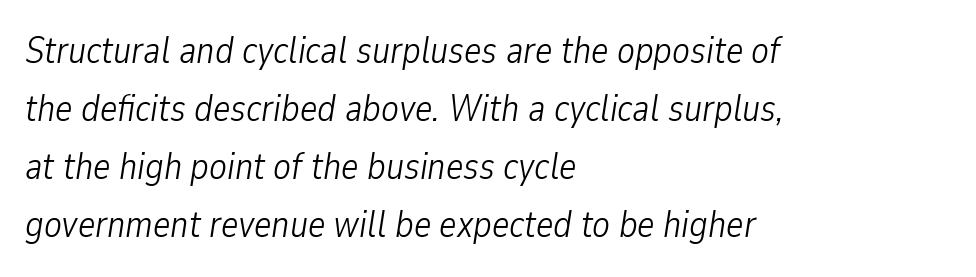
{"italic": "yes", "lean": "right", "slant_degrees": 9, "bold": "no", "weight": "light", "width": "condensed", "stroke_contrast": "low", "x_height": "medium", "monospaced": "no", "underline": "no", "align": "left", "line_spacing": "normal", "line_spacing_ratio": 1.57, "letter_spacing": "normal", "letter_spacing_em": 0.0, "glyph_px": 37}
